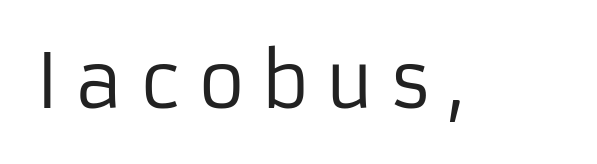
Q: Is the text bold? A: No.
Q: Is the text italic (slanted)? A: No, it is upright.
Q: Is the typeface a serif or a sans-serif typeface? A: Sans-serif.
Q: Is the text underlined? A: No.
Q: Is the spacing between letters normal or unusually wide? A: Unusually wide.
Q: Width (condensed, normal, or wide)? A: Normal.
Q: Stroke contrast? A: Low.
Q: x-height? A: Medium.
Q: Monospaced? A: No.
